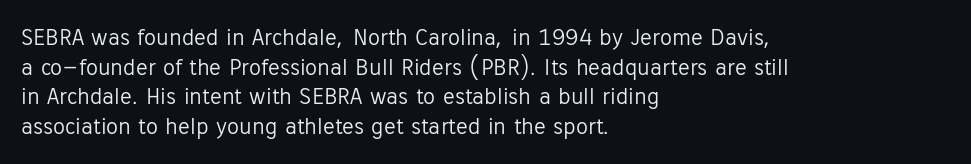
The image shows 24 px text type, upright; set left-aligned, line spacing 1.23x, normal letter spacing, not underlined.
